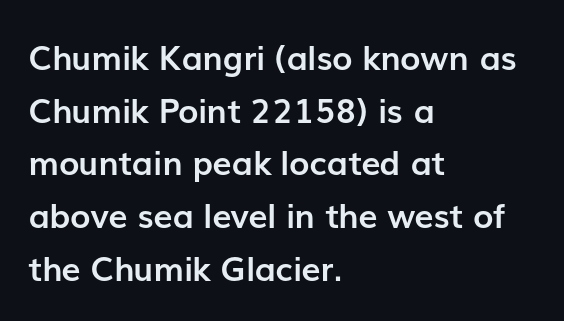
The image shows 34 px semibold sans-serif type, upright; set left-aligned, normal line spacing (1.55x), normal letter spacing, not underlined; low stroke contrast and a medium x-height.
